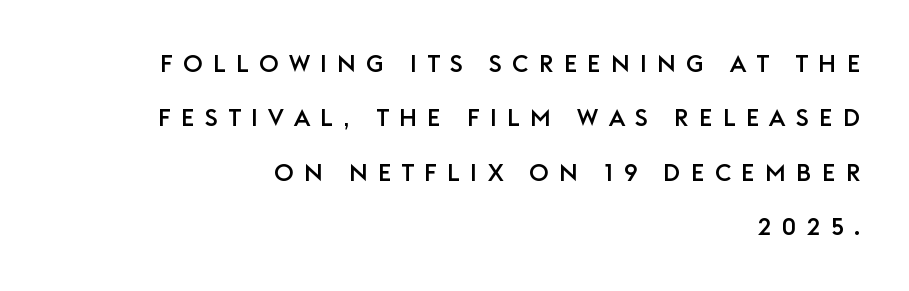
Q: Is the text italic (slanted)? A: No, it is upright.
Q: Is the text underlined? A: No.
Q: How is the paragraph aligned? A: Right-aligned.
Q: Is the spacing between letters normal or unusually wide? A: Unusually wide.
Q: Is the spacing between lines tight, normal or loose? A: Loose.
